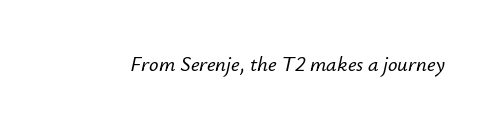
A clean baseline with only descenders dipping below it. Is the letter spacing exaggerated? No — it looks like the ordinary default. Quick note: italic.
